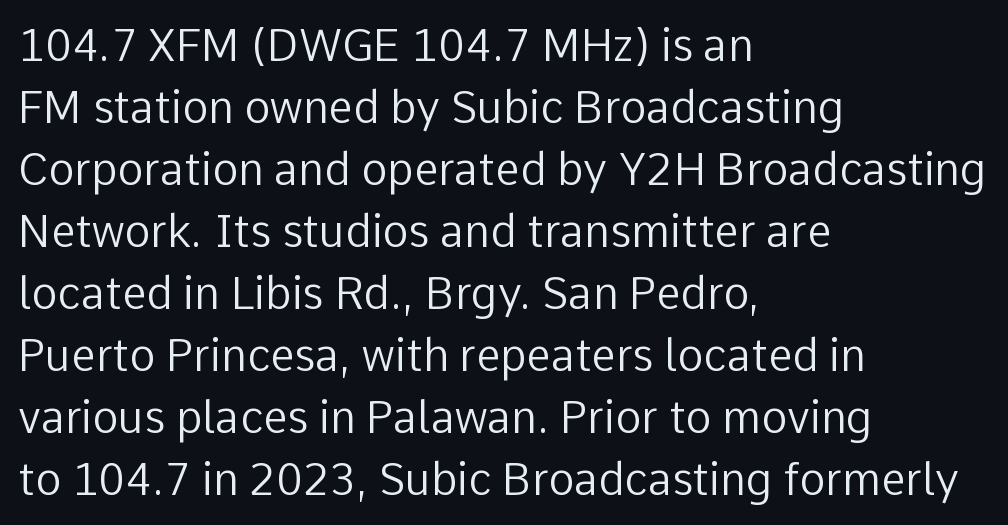
The image shows 44 px regular-weight sans-serif type, upright; set left-aligned, normal line spacing (1.41x), normal letter spacing, not underlined; low stroke contrast and a medium x-height.
